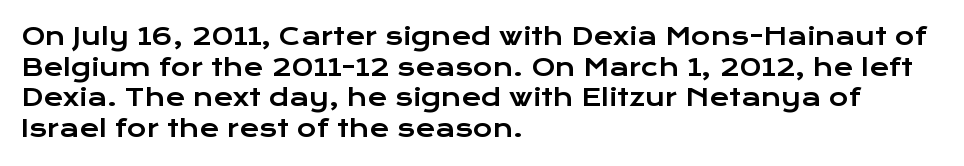
These lines stack with their left ends in a neat column. This sample uses plain, unmodified letter spacing. Rows of type keep a routine distance in the vertical direction. The glyphs are unaccompanied by any horizontal stroke below them. Vertical strokes here are truly vertical.
